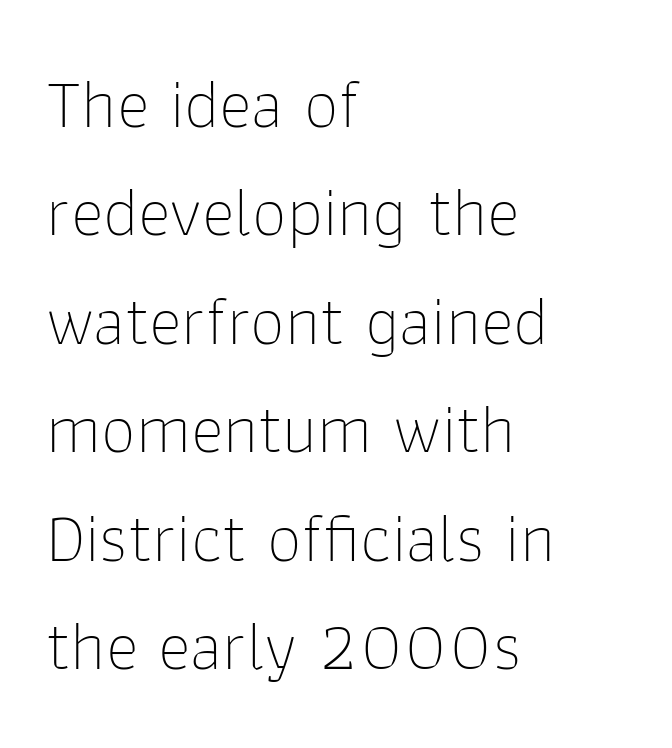
{"serif": "no", "italic": "no", "bold": "no", "weight": "thin", "width": "normal", "stroke_contrast": "low", "x_height": "medium", "monospaced": "no", "underline": "no", "align": "left", "line_spacing": "normal", "line_spacing_ratio": 1.55, "letter_spacing": "normal", "letter_spacing_em": 0.0, "glyph_px": 70}
